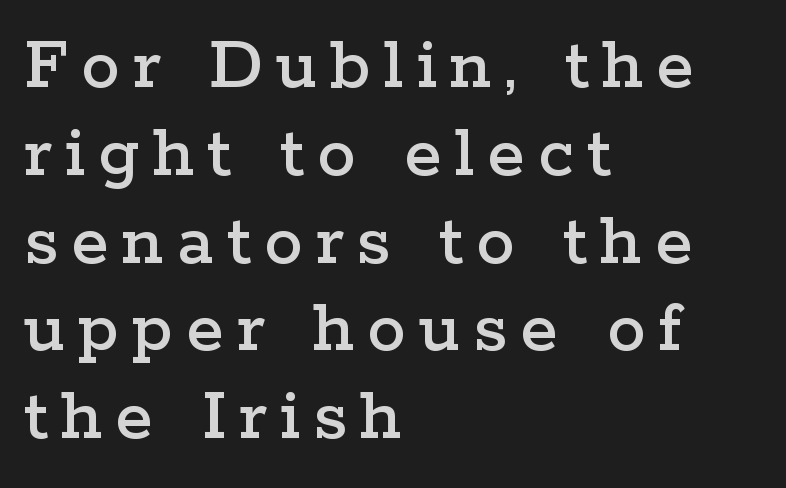
The image shows 77 px wide serif type, upright; set left-aligned, tight line spacing (1.14x), not underlined; low stroke contrast and a medium x-height.
